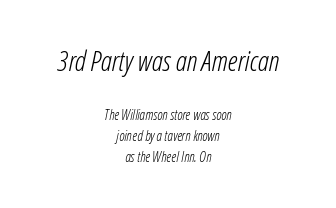
The image shows 28 px light, condensed type, italic (leaning right); set centered, normal line spacing (1.49x), normal letter spacing, not underlined; the first (top) block is 2.0x larger; low stroke contrast and a medium x-height.
